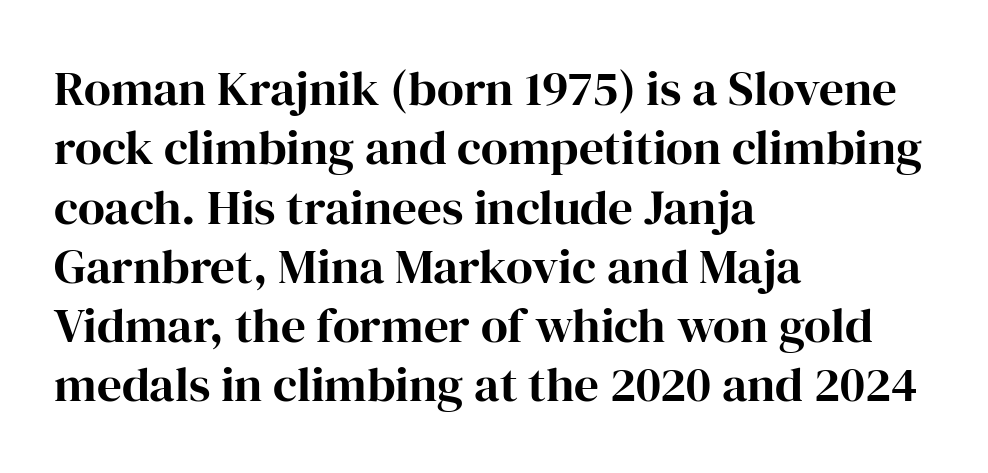
The image shows 49 px bold serif type, upright; set left-aligned, line spacing 1.21x, normal letter spacing, not underlined; high stroke contrast and a medium x-height.
